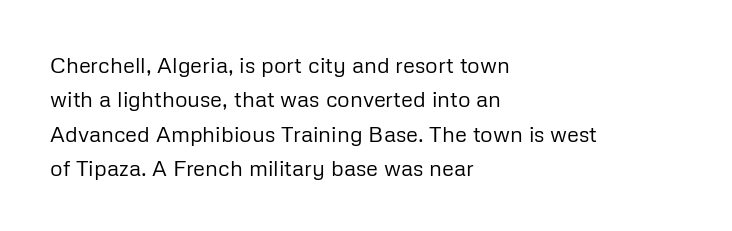
The image shows 22 px text type, upright; set left-aligned, normal line spacing (1.56x), normal letter spacing, not underlined.
